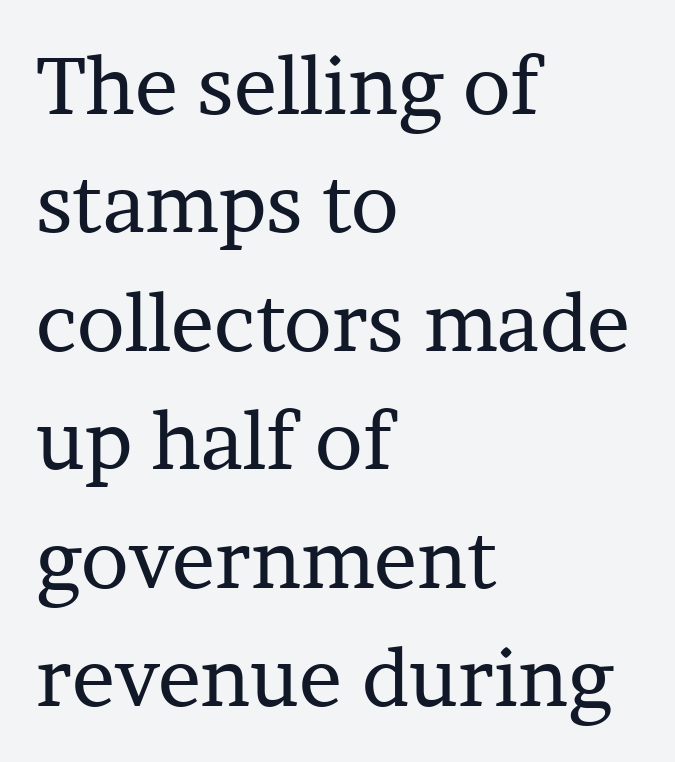
Q: Is the text bold? A: No.
Q: Is the text italic (slanted)? A: No, it is upright.
Q: Is the typeface a serif or a sans-serif typeface? A: Serif.
Q: Is the text underlined? A: No.
Q: How is the paragraph aligned? A: Left-aligned.
Q: Is the spacing between letters normal or unusually wide? A: Normal.
Q: Is the spacing between lines tight, normal or loose? A: Normal.
Q: Width (condensed, normal, or wide)? A: Normal.
Q: Stroke contrast? A: Low.
Q: x-height? A: Medium.
Q: Monospaced? A: No.
